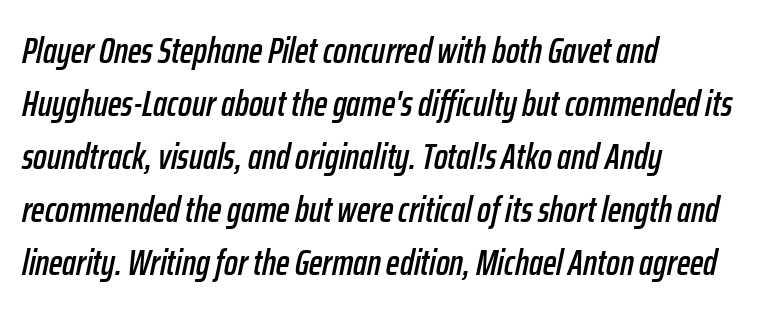
Q: Is the text italic (slanted)? A: Yes, it leans right by about 12 degrees.
Q: Is the text underlined? A: No.
Q: How is the paragraph aligned? A: Left-aligned.
Q: Is the spacing between letters normal or unusually wide? A: Normal.
Q: Is the spacing between lines tight, normal or loose? A: Normal.
Q: Width (condensed, normal, or wide)? A: Condensed.
Q: Stroke contrast? A: Low.
Q: x-height? A: Medium.
Q: Monospaced? A: No.
